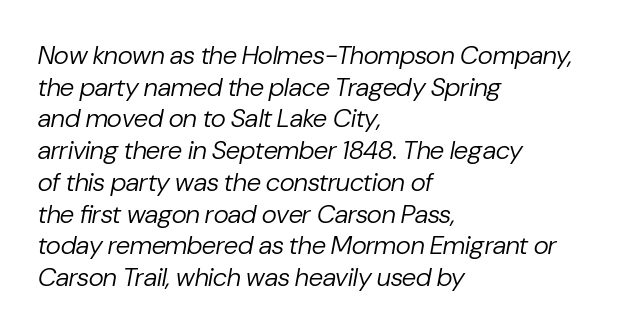
The image shows 26 px text type, italic (leaning right); set left-aligned, line spacing 1.22x, normal letter spacing, not underlined.
